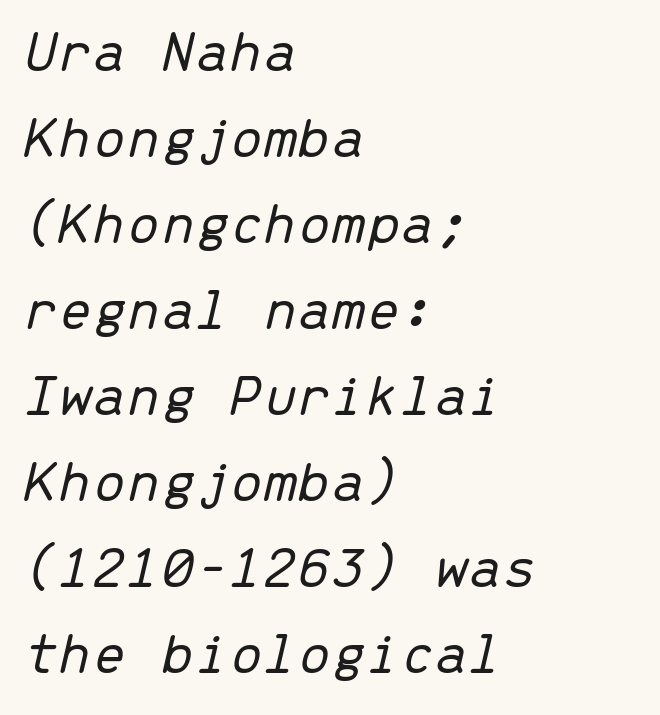
Q: Is the text bold? A: No.
Q: Is the text italic (slanted)? A: Yes, it leans right by about 13 degrees.
Q: Is the text underlined? A: No.
Q: How is the paragraph aligned? A: Left-aligned.
Q: Is the spacing between letters normal or unusually wide? A: Normal.
Q: Is the spacing between lines tight, normal or loose? A: Normal.
Q: Width (condensed, normal, or wide)? A: Normal.
Q: Stroke contrast? A: Low.
Q: x-height? A: Medium.
Q: Monospaced? A: Yes.
